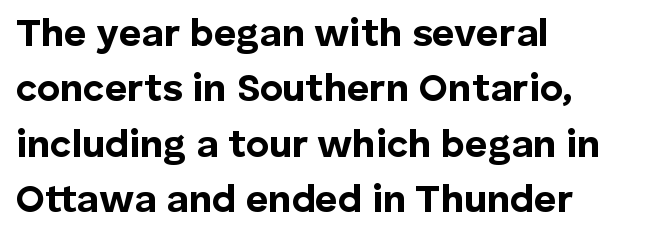
Q: Is the text bold? A: Yes.
Q: Is the text italic (slanted)? A: No, it is upright.
Q: Is the typeface a serif or a sans-serif typeface? A: Sans-serif.
Q: Is the text underlined? A: No.
Q: How is the paragraph aligned? A: Left-aligned.
Q: Is the spacing between letters normal or unusually wide? A: Normal.
Q: Is the spacing between lines tight, normal or loose? A: Normal.
Q: Width (condensed, normal, or wide)? A: Normal.
Q: Stroke contrast? A: Low.
Q: x-height? A: Medium.
Q: Monospaced? A: No.
